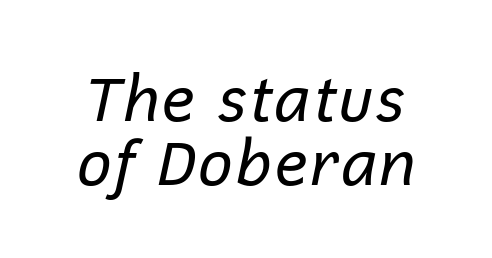
{"italic": "yes", "lean": "right", "slant_degrees": 12, "bold": "no", "weight": "regular", "width": "normal", "stroke_contrast": "low", "x_height": "medium", "monospaced": "no", "underline": "no", "line_spacing": "tight", "line_spacing_ratio": 1.02, "letter_spacing": "normal", "letter_spacing_em": 0.0, "glyph_px": 63}
